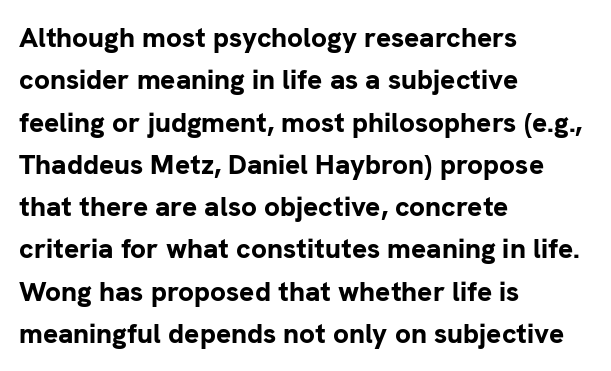
{"serif": "no", "italic": "no", "bold": "yes", "weight": "bold", "width": "normal", "stroke_contrast": "low", "x_height": "medium", "monospaced": "no", "underline": "no", "align": "left", "line_spacing": "normal", "line_spacing_ratio": 1.51, "letter_spacing": "normal", "letter_spacing_em": 0.0, "glyph_px": 28}
